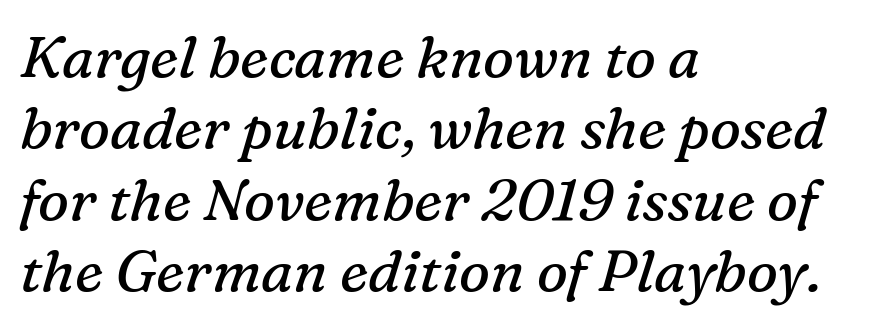
The image shows 58 px regular-weight serif type, italic (leaning right); set left-aligned, line spacing 1.23x, normal letter spacing, not underlined; medium stroke contrast and a medium x-height.
